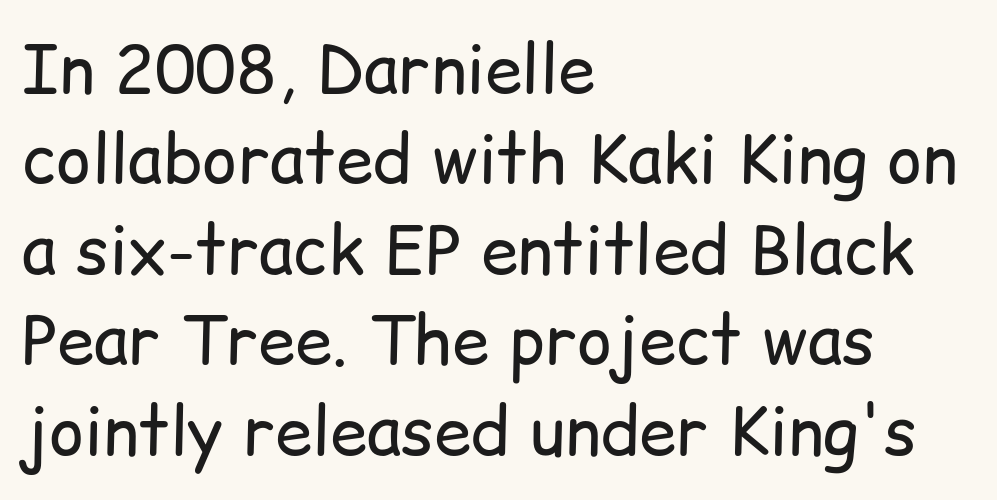
Q: Is the text bold? A: No.
Q: Is the text italic (slanted)? A: No, it is upright.
Q: Is the typeface a serif or a sans-serif typeface? A: Sans-serif.
Q: Is the text underlined? A: No.
Q: How is the paragraph aligned? A: Left-aligned.
Q: Is the spacing between letters normal or unusually wide? A: Normal.
Q: Is the spacing between lines tight, normal or loose? A: Normal.
Q: Width (condensed, normal, or wide)? A: Normal.
Q: Stroke contrast? A: Low.
Q: x-height? A: Medium.
Q: Monospaced? A: No.
